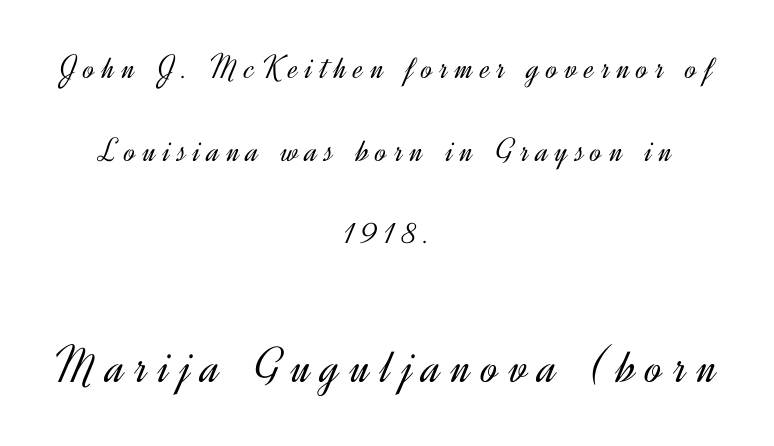
Q: Is the text bold? A: No.
Q: Is the text italic (slanted)? A: Yes.
Q: Is the typeface a serif or a sans-serif typeface? A: Sans-serif.
Q: Is the text underlined? A: No.
Q: How is the paragraph aligned? A: Centered.
Q: Is the spacing between letters normal or unusually wide? A: Unusually wide.
Q: Is the spacing between lines tight, normal or loose? A: Loose.
Q: Which block of text is set in a larger size, the first (top) or the second (bottom)? A: The second (bottom) one.
Q: Width (condensed, normal, or wide)? A: Normal.
Q: x-height? A: Small.
Q: Monospaced? A: No.
